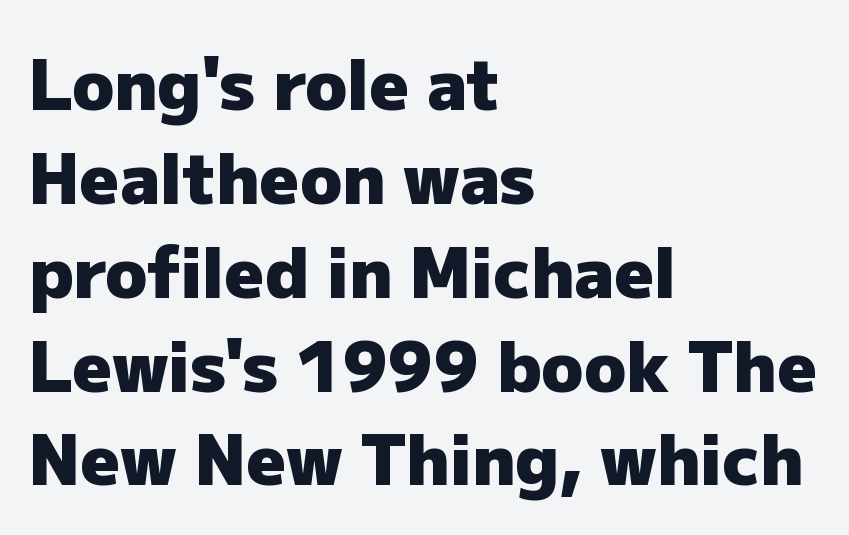
Think of a printed novel: that variable character pitch is what you see here. Rows of type keep a routine distance in the vertical direction. No word sits above an underline. A typesetter would call this zero additional tracking.
